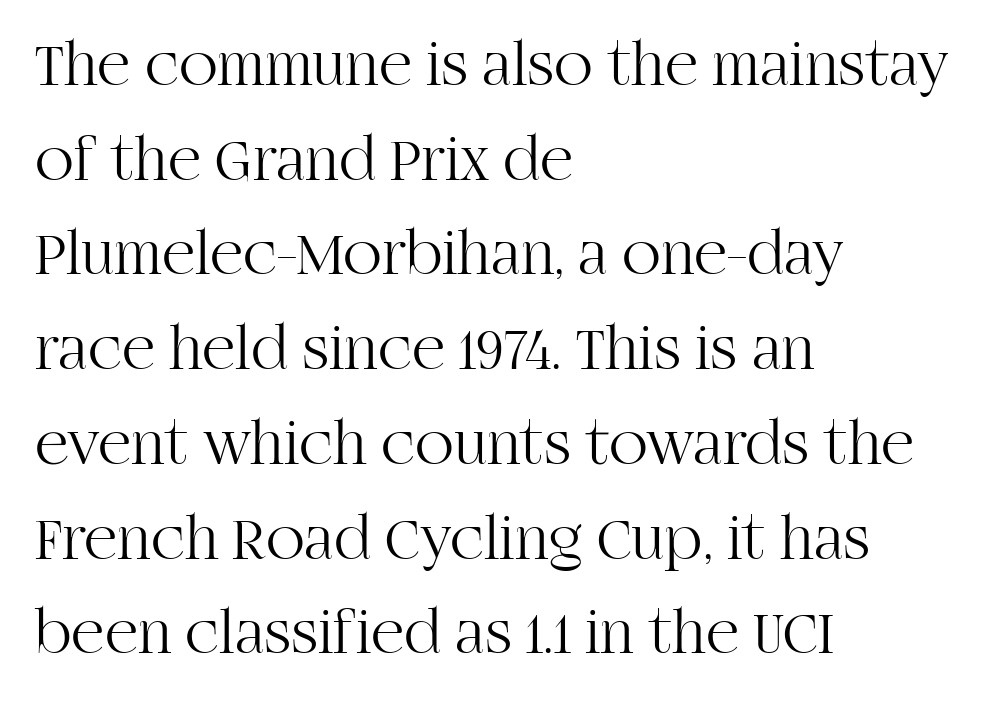
{"serif": "yes", "italic": "no", "bold": "no", "weight": "light", "width": "normal", "stroke_contrast": "high", "x_height": "large", "monospaced": "no", "underline": "no", "align": "left", "line_spacing": "normal", "line_spacing_ratio": 1.48, "letter_spacing": "normal", "letter_spacing_em": 0.0, "glyph_px": 64}
